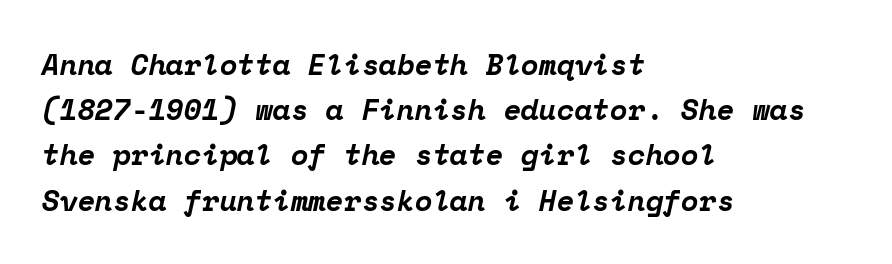
Characters are canted at an angle relative to the baseline's perpendicular. Fixed-width glyphs throughout — classic coding-font behaviour. The space beneath each line is pristine and unruled. The text block is weighted toward the left margin, trailing off unevenly rightward. Font category for this specimen: serif.
